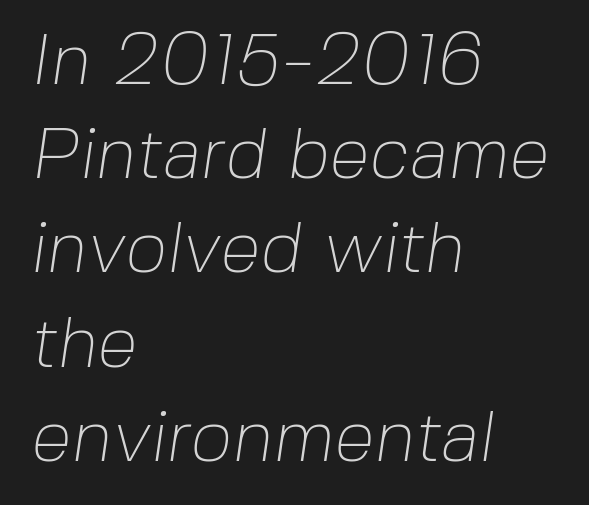
The image shows 73 px thin sans-serif type; set left-aligned, normal line spacing (1.29x), normal letter spacing, not underlined; low stroke contrast and a medium x-height.
